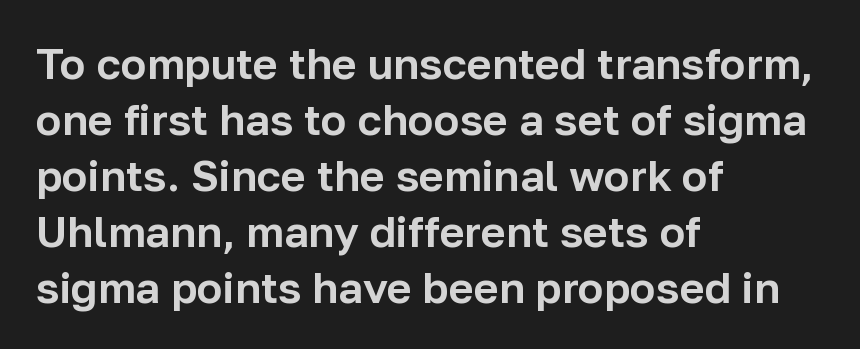
Q: Is the text italic (slanted)? A: No, it is upright.
Q: Is the typeface a serif or a sans-serif typeface? A: Sans-serif.
Q: Is the text underlined? A: No.
Q: How is the paragraph aligned? A: Left-aligned.
Q: Is the spacing between letters normal or unusually wide? A: Normal.
Q: Is the spacing between lines tight, normal or loose? A: Normal.
Q: Width (condensed, normal, or wide)? A: Normal.
Q: Stroke contrast? A: Low.
Q: x-height? A: Medium.
Q: Monospaced? A: No.
